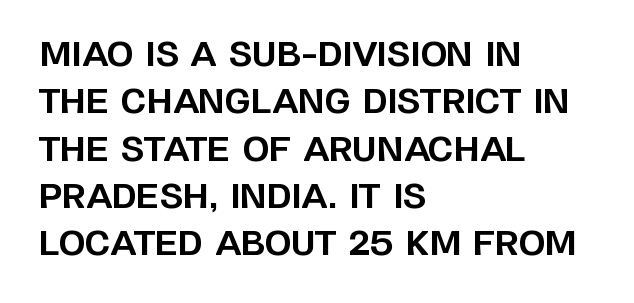
{"serif": "no", "italic": "no", "bold": "yes", "weight": "bold", "width": "normal", "stroke_contrast": "low", "x_height": "large", "monospaced": "no", "underline": "no", "align": "left", "line_spacing": "normal", "line_spacing_ratio": 1.39, "letter_spacing": "normal", "letter_spacing_em": 0.0, "glyph_px": 34}
